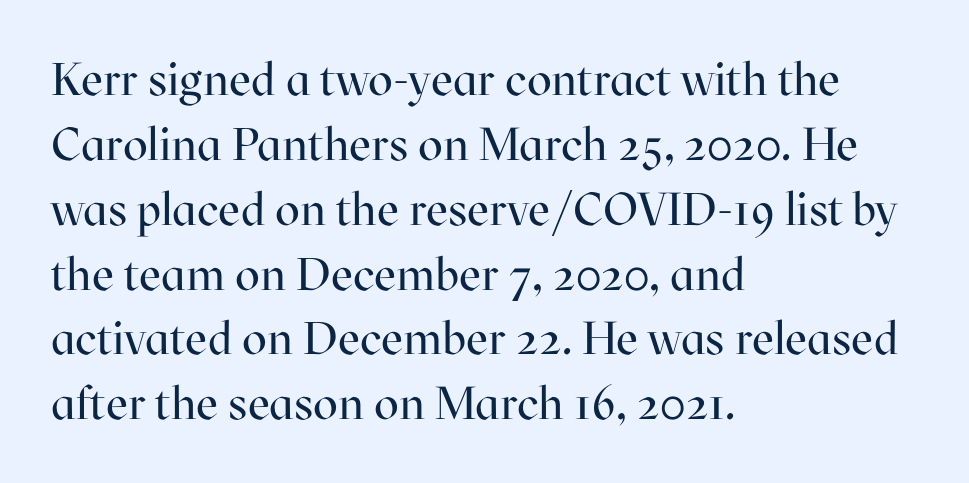
The image shows 46 px regular-weight serif type, upright; set left-aligned, normal line spacing (1.41x), normal letter spacing, not underlined; high stroke contrast and a medium x-height.
